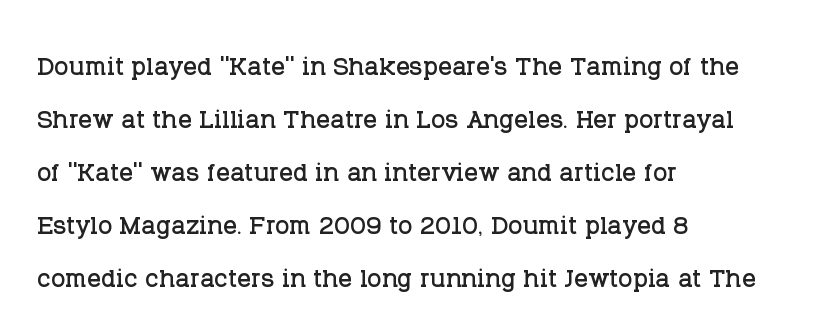
If you measured baseline to baseline, you'd find a middling distance. Where is the straight margin? On the left. The rendering shows small feet on the letterforms — a serif design. The letters sit at their default tracking, neither squeezed nor spread. Does the lettering tilt? It doesn't — this is upright.
